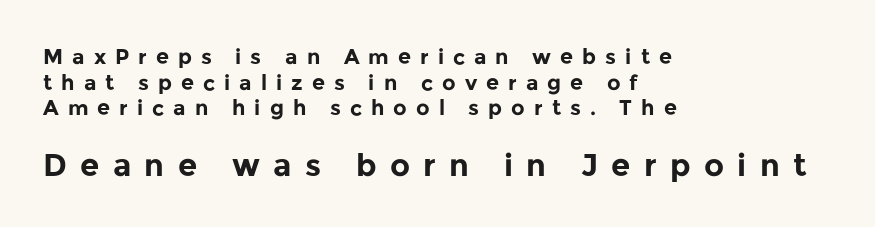
Q: Is the text bold? A: Yes.
Q: Is the text italic (slanted)? A: No, it is upright.
Q: Is the typeface a serif or a sans-serif typeface? A: Sans-serif.
Q: Is the text underlined? A: No.
Q: How is the paragraph aligned? A: Left-aligned.
Q: Is the spacing between letters normal or unusually wide? A: Unusually wide.
Q: Which block of text is set in a larger size, the first (top) or the second (bottom)? A: The second (bottom) one.
Q: Width (condensed, normal, or wide)? A: Normal.
Q: Stroke contrast? A: Low.
Q: x-height? A: Medium.
Q: Monospaced? A: No.
